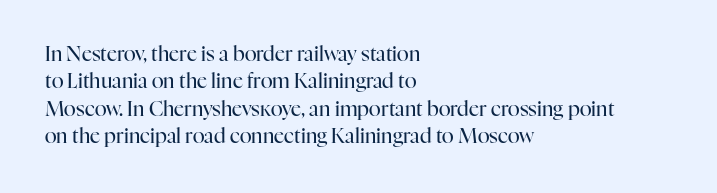
{"italic": "no", "bold": "no", "underline": "no", "align": "left", "line_spacing": "normal", "line_spacing_ratio": 1.37, "letter_spacing": "normal", "letter_spacing_em": 0.0, "glyph_px": 20}
